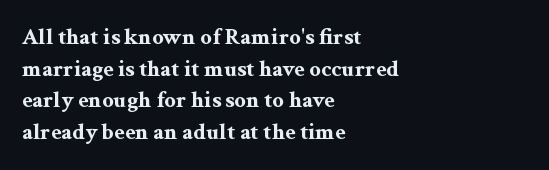
Q: Is the text bold? A: Yes.
Q: Is the text italic (slanted)? A: No, it is upright.
Q: Is the text underlined? A: No.
Q: How is the paragraph aligned? A: Left-aligned.
Q: Is the spacing between letters normal or unusually wide? A: Normal.
Q: Is the spacing between lines tight, normal or loose? A: Normal.
